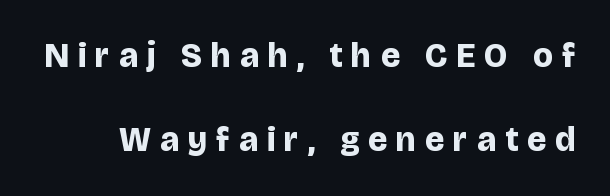
{"serif": "no", "italic": "no", "bold": "yes", "weight": "bold", "width": "normal", "stroke_contrast": "low", "x_height": "large", "monospaced": "no", "underline": "no", "line_spacing": "loose", "line_spacing_ratio": 2.47, "letter_spacing": "wide", "letter_spacing_em": 0.27, "glyph_px": 34}
